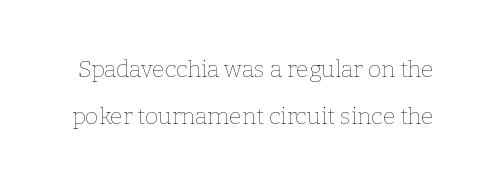
Tall strokes in this sample are plumb rather than angled. There is no visible air inserted between adjacent glyphs. A typesetter would call this leading open, well beyond the default. The zone under the glyphs is completely vacant. No heavy texture on the line: the type isn't bold.
